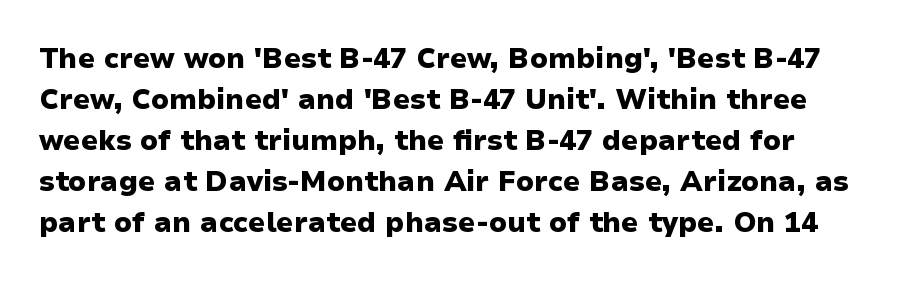
Q: Is the text bold? A: Yes.
Q: Is the text italic (slanted)? A: No, it is upright.
Q: Is the typeface a serif or a sans-serif typeface? A: Sans-serif.
Q: Is the text underlined? A: No.
Q: Is the spacing between letters normal or unusually wide? A: Normal.
Q: Is the spacing between lines tight, normal or loose? A: Normal.
Q: Width (condensed, normal, or wide)? A: Normal.
Q: Stroke contrast? A: Low.
Q: x-height? A: Medium.
Q: Monospaced? A: No.
